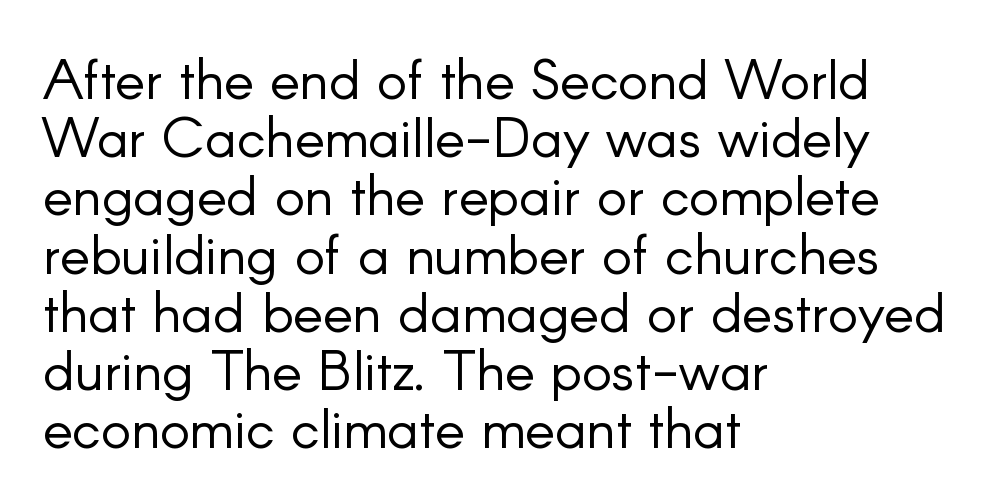
The image shows 56 px light sans-serif type, upright; set left-aligned, tight line spacing (1.04x), normal letter spacing, not underlined; low stroke contrast and a small x-height.
